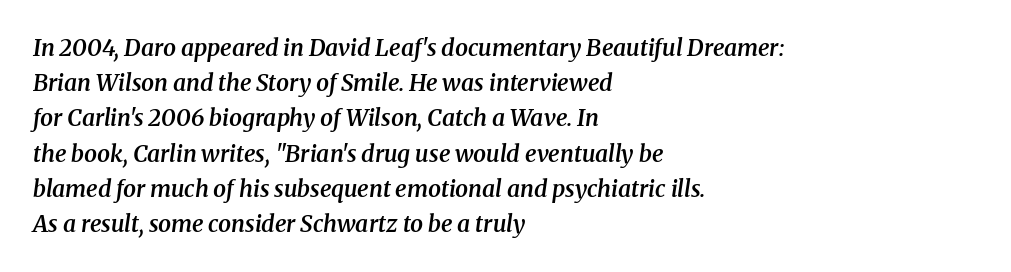
The image shows 23 px text type, italic (leaning right); set left-aligned, normal line spacing (1.53x), normal letter spacing, not underlined.
